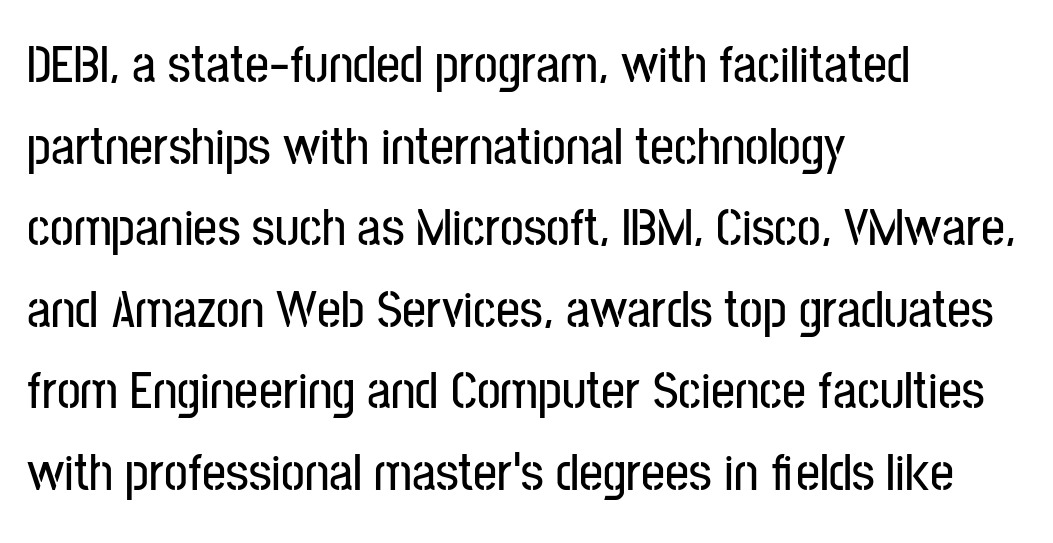
The image shows 53 px condensed sans-serif type, upright; set left-aligned, normal line spacing (1.54x), normal letter spacing, not underlined; low stroke contrast and a medium x-height.
